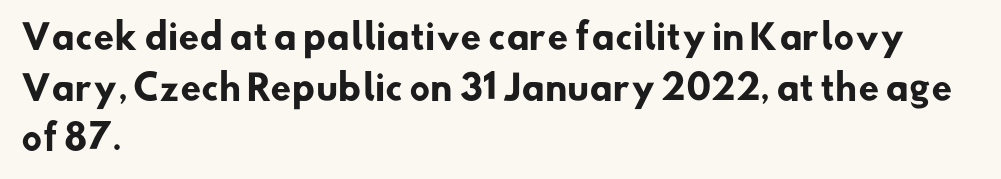
Q: Is the text bold? A: Yes.
Q: Is the typeface a serif or a sans-serif typeface? A: Sans-serif.
Q: Is the text underlined? A: No.
Q: How is the paragraph aligned? A: Left-aligned.
Q: Is the spacing between letters normal or unusually wide? A: Normal.
Q: Is the spacing between lines tight, normal or loose? A: Normal.
Q: Width (condensed, normal, or wide)? A: Normal.
Q: Stroke contrast? A: Low.
Q: x-height? A: Small.
Q: Monospaced? A: No.
